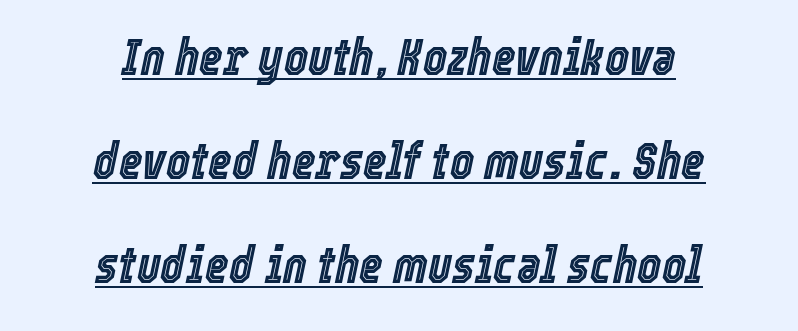
The image shows 51 px condensed type, italic (leaning right); set centered, loose line spacing (2.04x), normal letter spacing, underlined; a medium x-height.
